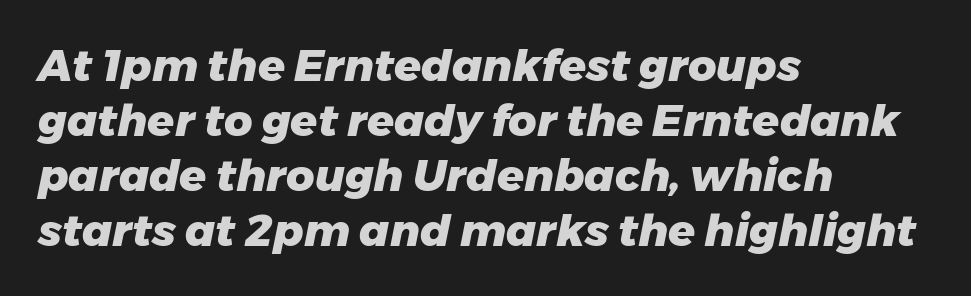
Character widths vary here, with narrow letters taking less room than wide ones. A student would call this left alignment; a typographer would say flush left, rag right. The characters look thick and weighty, a clear bold. Glance below the letters and you will spot only blank space. Horizontal bands of white between lines are of average thickness. Default kerning and tracking; the words read as compact shapes.
